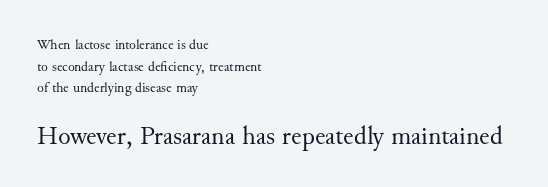
The image shows 26 px text type, upright; set left-aligned, normal line spacing (1.55x), normal letter spacing, not underlined; the second (bottom) block is 1.86x larger.
